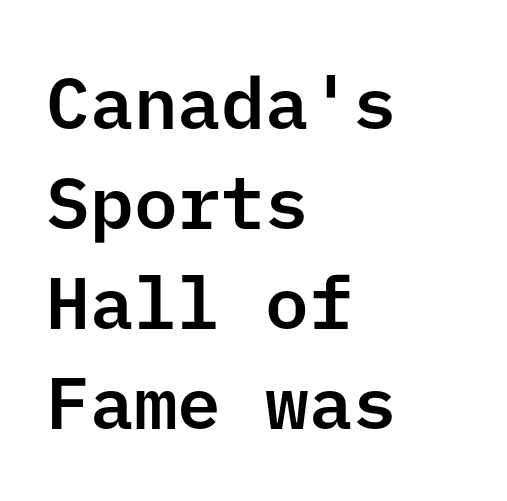
The image shows 73 px sans-serif type, upright; set left-aligned, normal line spacing (1.37x), normal letter spacing, not underlined; low stroke contrast and a medium x-height.
